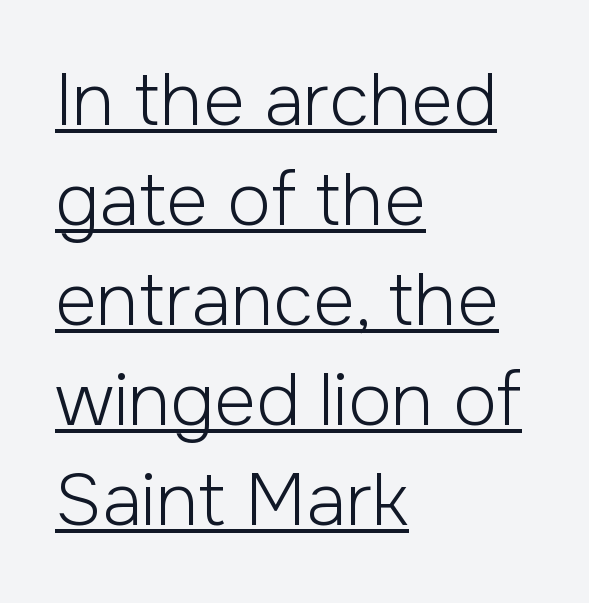
The passage shown is typed in a proportional face where columns would drift. This rendering features underlined lettering. Inter-character spacing is left at the font's built-in metrics. The rag falls on the right side of this text block.
